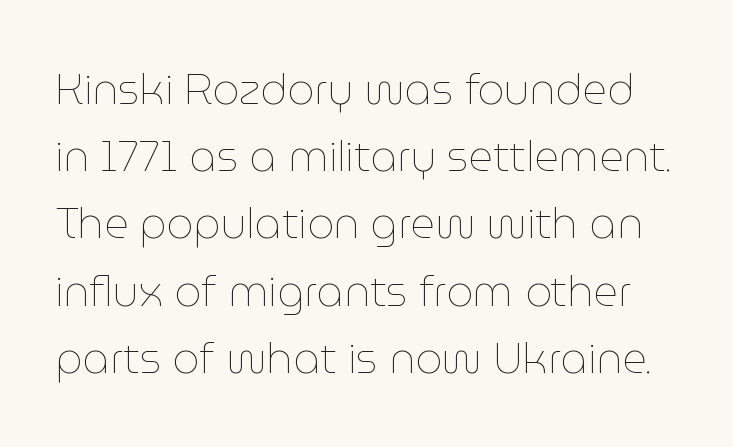
Designer's note — italics off, roman on. These lines are rendered in a variable-pitch font. A typesetter would call this zero additional tracking. Letters have the restrained weight of plain body copy at most. The zone under the glyphs is completely vacant. The passage shown stacks its lines at a standard gap.
